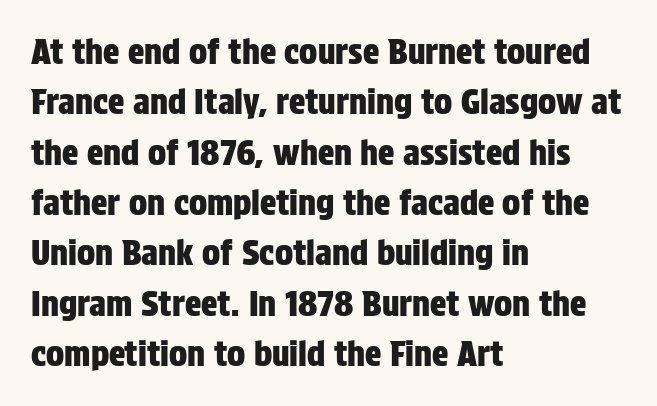
{"serif": "no", "italic": "no", "width": "condensed", "stroke_contrast": "low", "x_height": "large", "monospaced": "no", "underline": "no", "align": "left", "line_spacing": "normal", "line_spacing_ratio": 1.48, "letter_spacing": "normal", "letter_spacing_em": 0.0, "glyph_px": 34}
